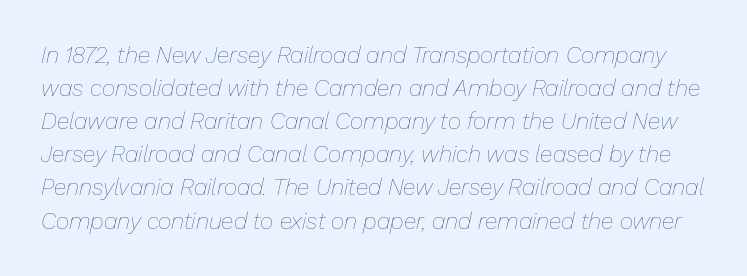
{"italic": "yes", "lean": "right", "slant_degrees": 13, "bold": "no", "underline": "no", "line_spacing": "normal", "line_spacing_ratio": 1.44, "letter_spacing": "normal", "letter_spacing_em": 0.0, "glyph_px": 23}
